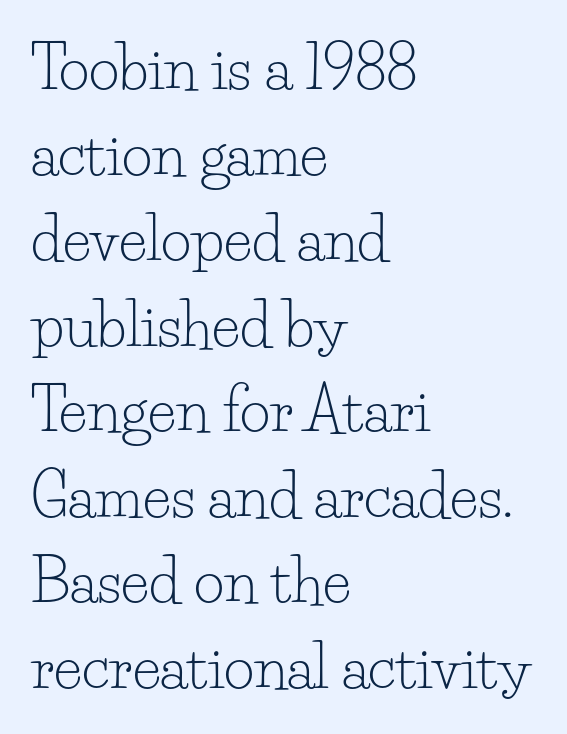
The image shows 59 px light serif type, upright; set left-aligned, normal line spacing (1.45x), normal letter spacing, not underlined; low stroke contrast and a small x-height.
